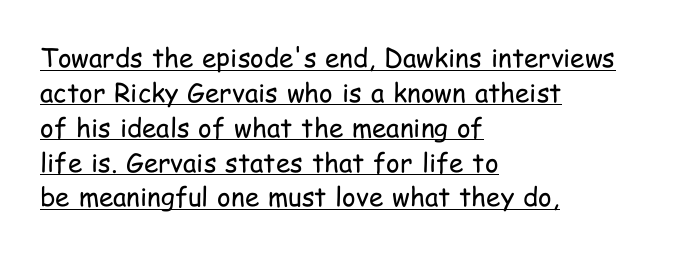
Q: Is the text bold? A: No.
Q: Is the text italic (slanted)? A: No, it is upright.
Q: Is the text underlined? A: Yes.
Q: How is the paragraph aligned? A: Left-aligned.
Q: Is the spacing between letters normal or unusually wide? A: Normal.
Q: Is the spacing between lines tight, normal or loose? A: Normal.
